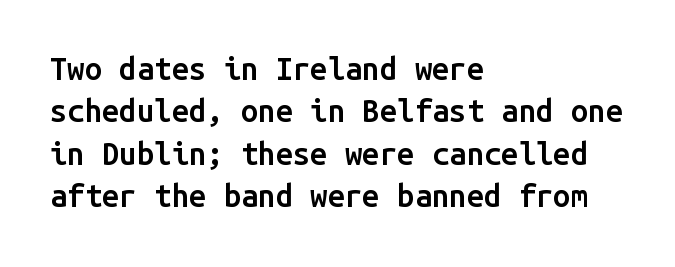
The sample has been set in demibold, a notch under bold. The rendering keeps characters at their native spacing. The passage shown is typeset with a sans-serif family. A normal amount of white space separates one row of letters from the next. The letters march in equal steps, a hallmark of fixed-pitch type. This is the regular roman posture of the typeface.
